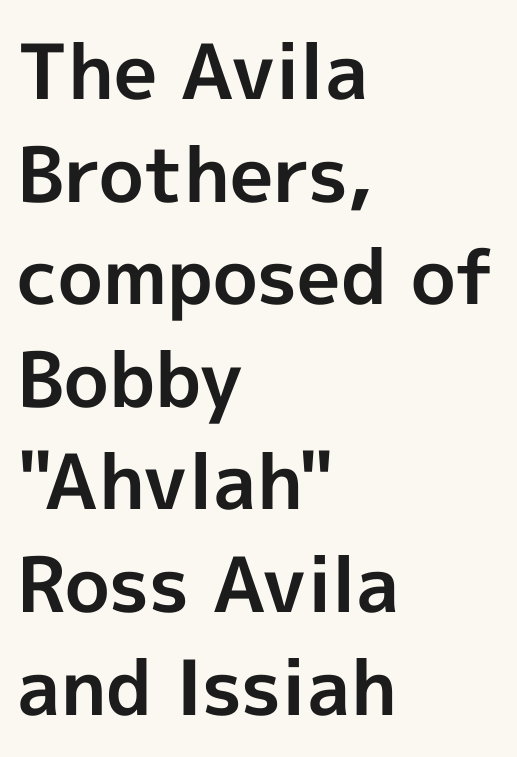
Unlike italic type, these characters show no tilt at all. Between one letter and the next there's only the usual sliver of space. Stroke thickness is high; the sample reads as a true bold. The lines sit at an ordinary, default distance from one another. Just letters on the line, the space beneath them empty.
